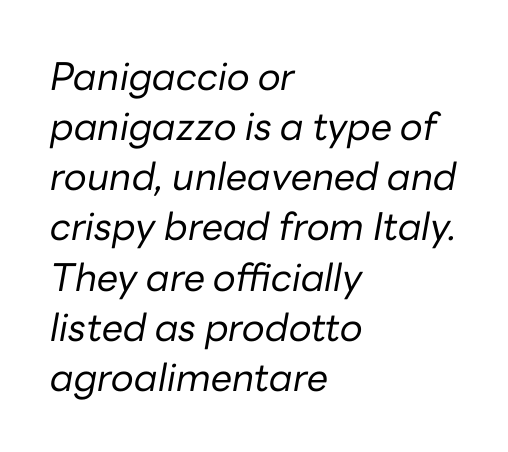
{"italic": "yes", "lean": "right", "slant_degrees": 10, "bold": "no", "weight": "regular", "width": "normal", "stroke_contrast": "low", "x_height": "medium", "monospaced": "no", "underline": "no", "align": "left", "line_spacing": "normal", "line_spacing_ratio": 1.32, "letter_spacing": "normal", "letter_spacing_em": 0.0, "glyph_px": 38}
